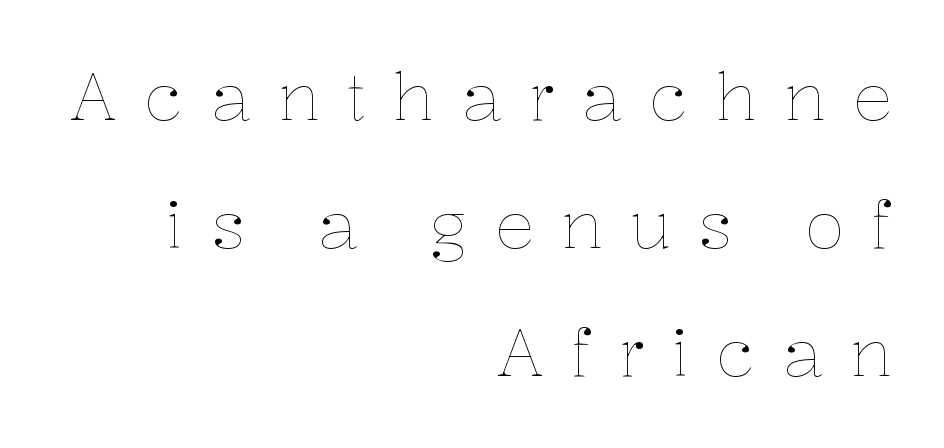
Q: Is the text bold? A: No.
Q: Is the text italic (slanted)? A: No, it is upright.
Q: Is the text underlined? A: No.
Q: How is the paragraph aligned? A: Right-aligned.
Q: Is the spacing between letters normal or unusually wide? A: Unusually wide.
Q: Is the spacing between lines tight, normal or loose? A: Loose.
Q: Width (condensed, normal, or wide)? A: Normal.
Q: Stroke contrast? A: Low.
Q: x-height? A: Medium.
Q: Monospaced? A: No.
